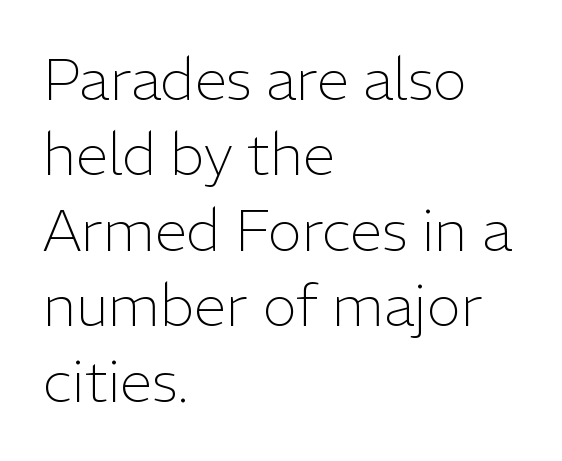
Q: Is the text bold? A: No.
Q: Is the text italic (slanted)? A: No, it is upright.
Q: Is the typeface a serif or a sans-serif typeface? A: Sans-serif.
Q: Is the text underlined? A: No.
Q: How is the paragraph aligned? A: Left-aligned.
Q: Is the spacing between letters normal or unusually wide? A: Normal.
Q: Is the spacing between lines tight, normal or loose? A: Normal.
Q: Width (condensed, normal, or wide)? A: Normal.
Q: Stroke contrast? A: Low.
Q: x-height? A: Medium.
Q: Monospaced? A: No.
